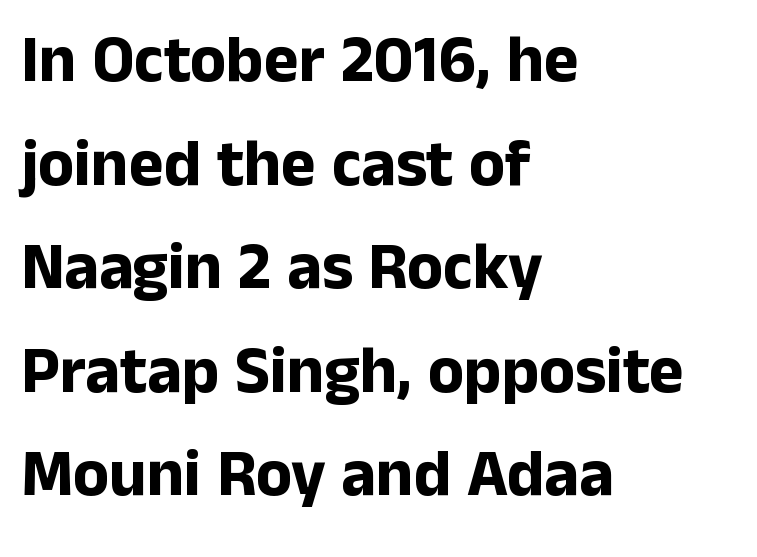
The image shows 66 px bold sans-serif type, upright; set left-aligned, normal line spacing (1.57x), normal letter spacing, not underlined; low stroke contrast and a medium x-height.
